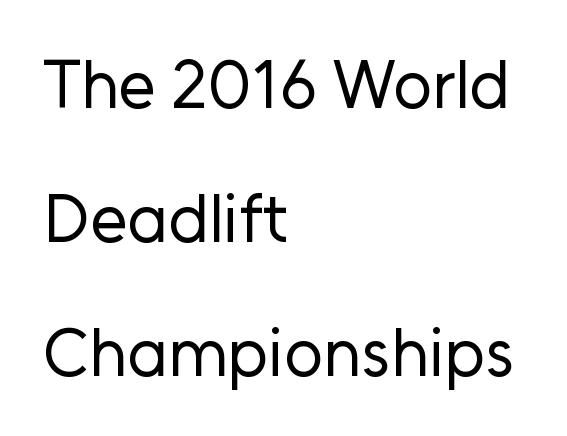
The image shows 68 px regular-weight sans-serif type, upright; set left-aligned, loose line spacing (1.97x), normal letter spacing, not underlined; low stroke contrast and a medium x-height.
